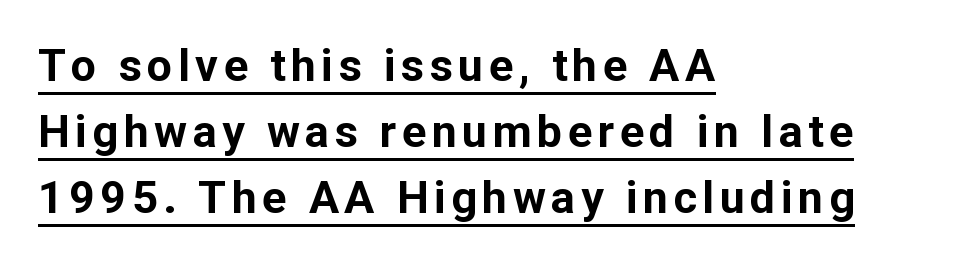
The image shows 45 px bold sans-serif type, upright; set left-aligned, normal line spacing (1.47x), underlined; low stroke contrast and a medium x-height.
